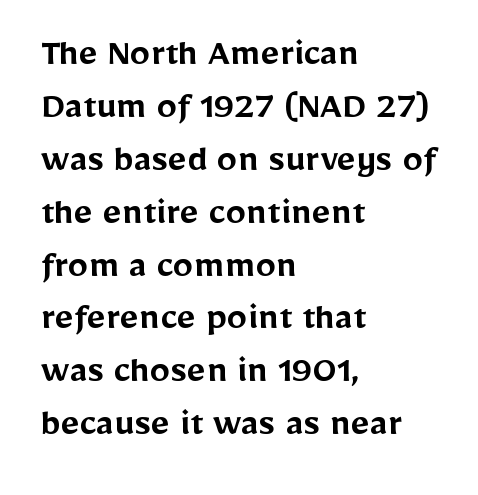
Q: Is the text bold? A: Semi-bold.
Q: Is the text italic (slanted)? A: No, it is upright.
Q: Is the typeface a serif or a sans-serif typeface? A: Sans-serif.
Q: Is the text underlined? A: No.
Q: How is the paragraph aligned? A: Left-aligned.
Q: Is the spacing between letters normal or unusually wide? A: Normal.
Q: Is the spacing between lines tight, normal or loose? A: Normal.
Q: Width (condensed, normal, or wide)? A: Normal.
Q: Stroke contrast? A: Low.
Q: x-height? A: Medium.
Q: Monospaced? A: No.
